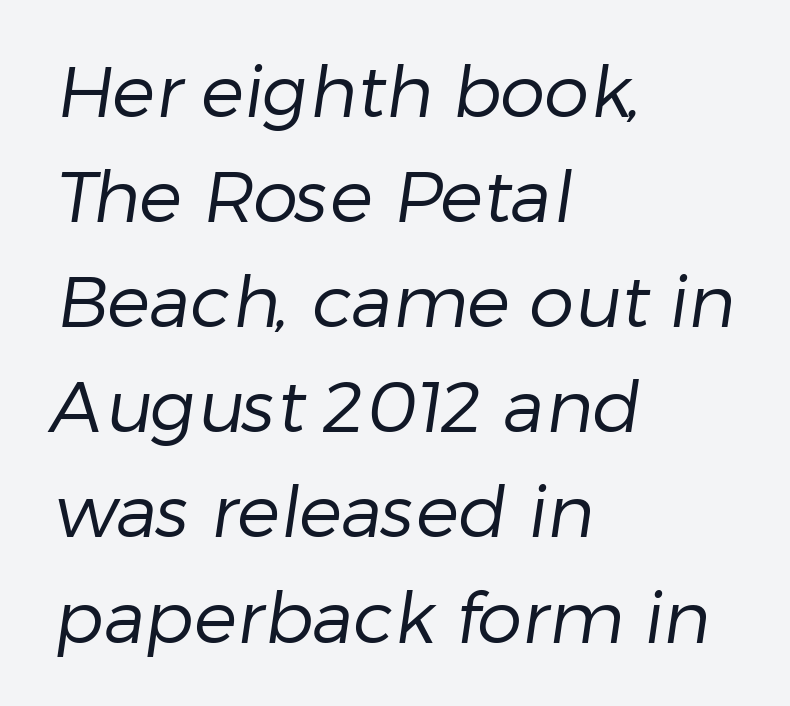
Letters rest on an invisible, unmarked baseline. The typeface chosen for these lines omits serifs. The line-height multiplier appears to be the usual default. Looks like regular typesetting: each glyph gets only the width it needs.
